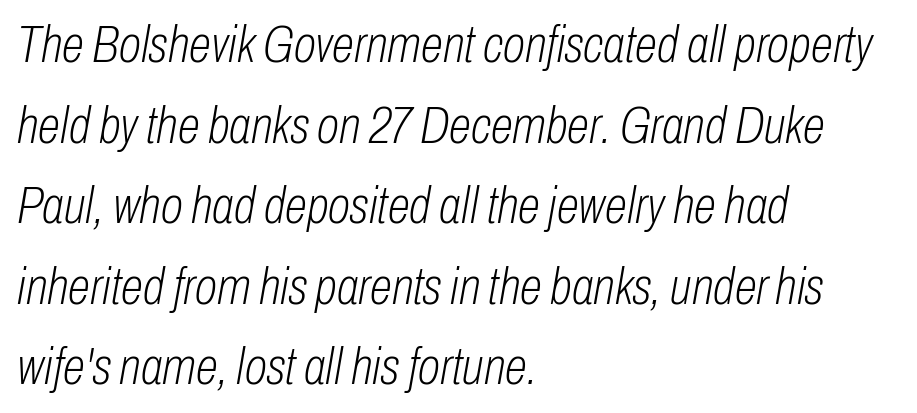
{"italic": "yes", "lean": "right", "slant_degrees": 10, "bold": "no", "weight": "light", "width": "condensed", "stroke_contrast": "low", "x_height": "medium", "monospaced": "no", "underline": "no", "align": "left", "line_spacing": "normal", "line_spacing_ratio": 1.58, "letter_spacing": "normal", "letter_spacing_em": 0.0, "glyph_px": 51}
